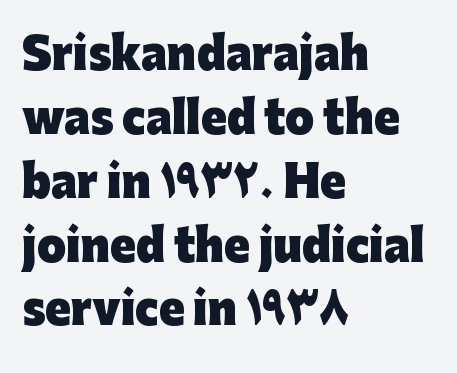
The image shows 42 px heavy sans-serif type, upright; set left-aligned, normal line spacing (1.52x), normal letter spacing, not underlined; low stroke contrast and a medium x-height.
